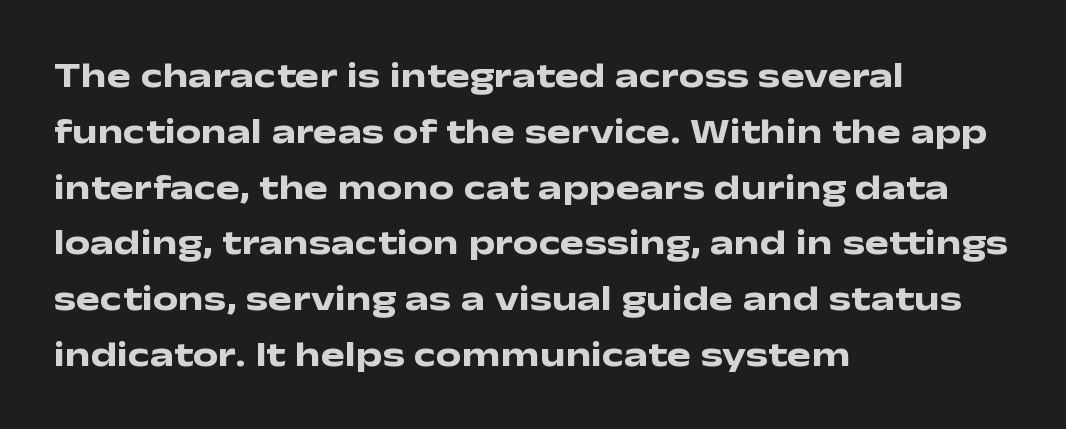
{"serif": "no", "italic": "no", "bold": "yes", "weight": "heavy", "width": "wide", "stroke_contrast": "low", "x_height": "medium", "monospaced": "no", "underline": "no", "align": "left", "line_spacing": "normal", "line_spacing_ratio": 1.55, "letter_spacing": "normal", "letter_spacing_em": 0.0, "glyph_px": 36}
